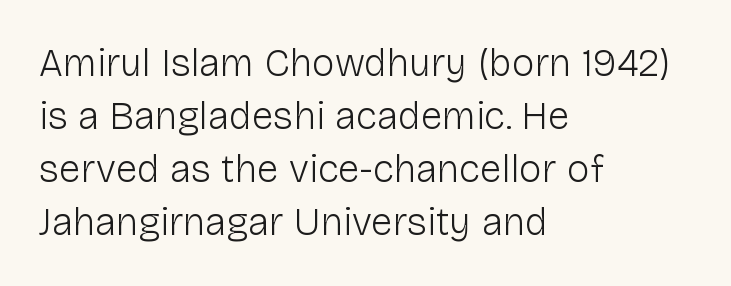
{"serif": "no", "italic": "no", "bold": "no", "weight": "light", "width": "normal", "stroke_contrast": "low", "x_height": "medium", "monospaced": "no", "underline": "no", "align": "left", "line_spacing": "normal", "line_spacing_ratio": 1.36, "letter_spacing": "normal", "letter_spacing_em": 0.0, "glyph_px": 39}
